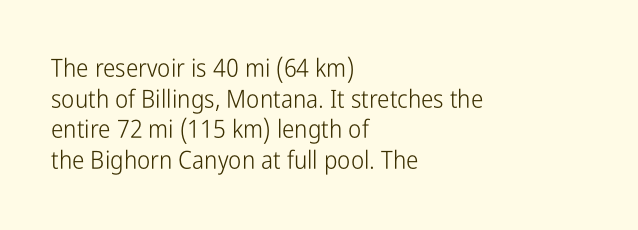
The letters look calm and open, with moderate or lighter stems. Descenders are the only things crossing below the line. Left-aligned paragraph, ragged on the right. Short note: letters normally spaced.
